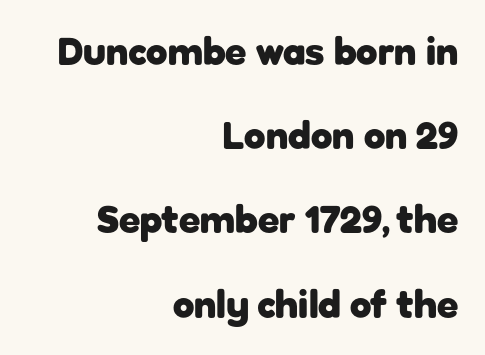
The image shows 39 px heavy sans-serif type, upright; set right-aligned, loose line spacing (2.16x), normal letter spacing, not underlined; low stroke contrast and a medium x-height.
